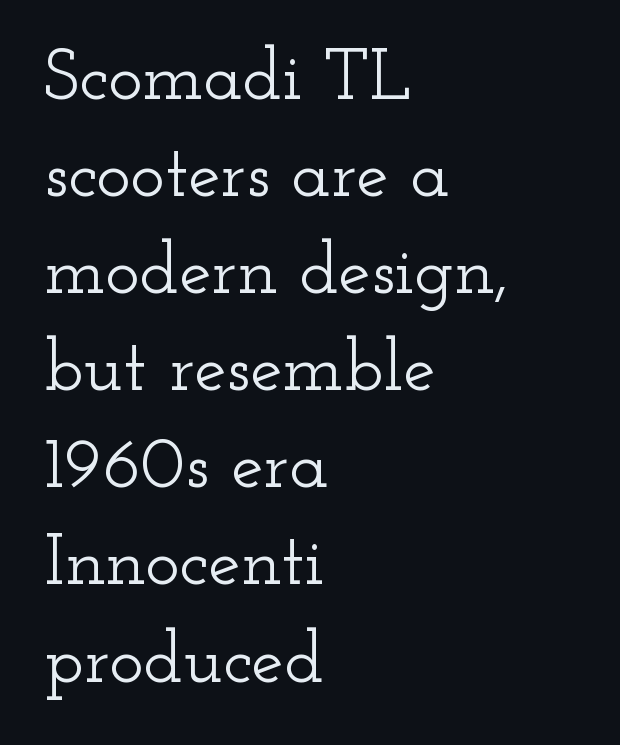
Q: Is the text italic (slanted)? A: No, it is upright.
Q: Is the typeface a serif or a sans-serif typeface? A: Serif.
Q: Is the text underlined? A: No.
Q: How is the paragraph aligned? A: Left-aligned.
Q: Is the spacing between letters normal or unusually wide? A: Normal.
Q: Is the spacing between lines tight, normal or loose? A: Normal.
Q: Width (condensed, normal, or wide)? A: Wide.
Q: Stroke contrast? A: Low.
Q: x-height? A: Small.
Q: Monospaced? A: No.
